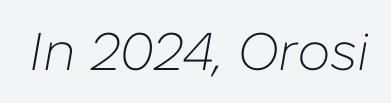
Caption: face not bold, strokes unweighted. The specimen reads as italic at a glance. Nobody drew a line under any word here. Is the letter spacing exaggerated? No — it looks like the ordinary default. You could not count columns in this text — the font is proportionally spaced.
